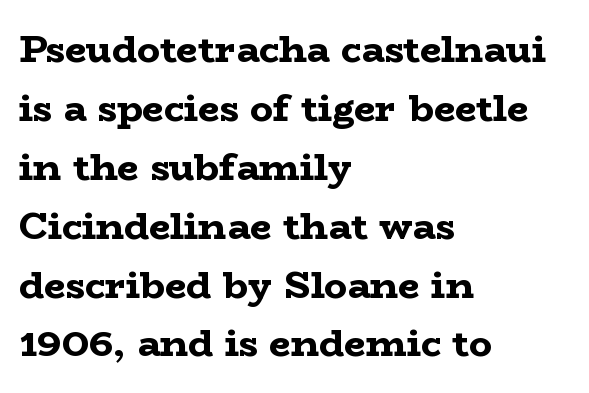
The image shows 38 px bold, wide serif type, upright; set left-aligned, normal line spacing (1.55x), normal letter spacing, not underlined; low stroke contrast and a medium x-height.
